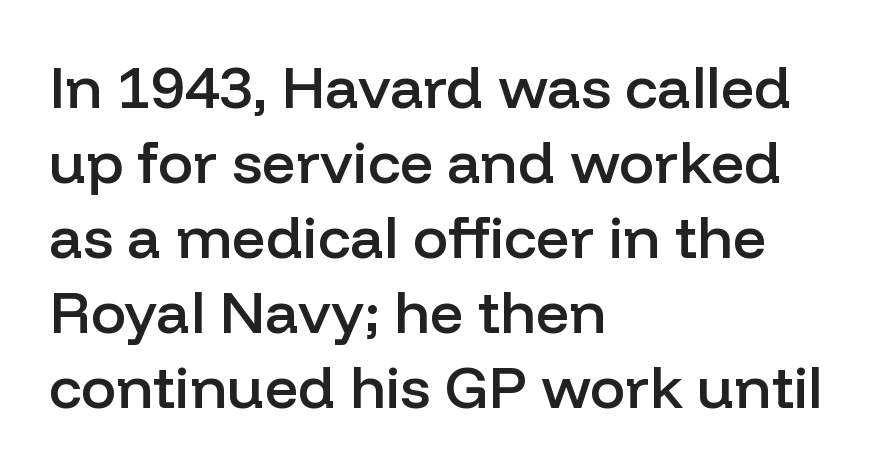
Q: Is the text bold? A: Semi-bold.
Q: Is the text italic (slanted)? A: No, it is upright.
Q: Is the typeface a serif or a sans-serif typeface? A: Sans-serif.
Q: Is the text underlined? A: No.
Q: How is the paragraph aligned? A: Left-aligned.
Q: Is the spacing between letters normal or unusually wide? A: Normal.
Q: Is the spacing between lines tight, normal or loose? A: Normal.
Q: Width (condensed, normal, or wide)? A: Normal.
Q: Stroke contrast? A: Low.
Q: x-height? A: Medium.
Q: Monospaced? A: No.
